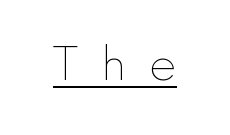
{"italic": "no", "bold": "no", "weight": "thin", "width": "normal", "stroke_contrast": "low", "x_height": "small", "monospaced": "no", "underline": "yes", "letter_spacing": "wide", "letter_spacing_em": 0.5, "glyph_px": 46}
